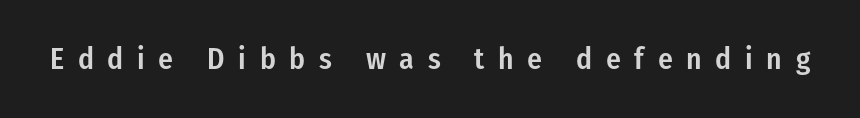
Q: Is the text bold? A: Semi-bold.
Q: Is the text italic (slanted)? A: No, it is upright.
Q: Is the typeface a serif or a sans-serif typeface? A: Sans-serif.
Q: Is the text underlined? A: No.
Q: Is the spacing between letters normal or unusually wide? A: Unusually wide.
Q: Width (condensed, normal, or wide)? A: Condensed.
Q: Stroke contrast? A: Low.
Q: x-height? A: Medium.
Q: Monospaced? A: No.
